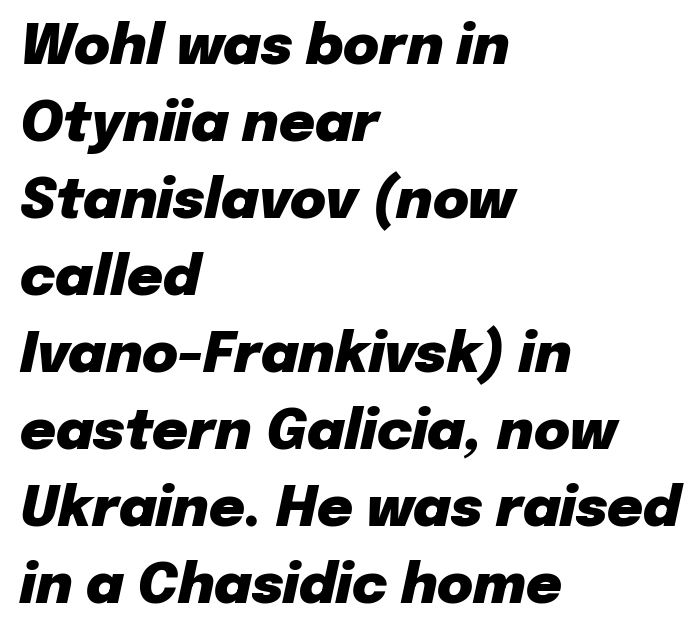
Q: Is the text bold? A: Yes.
Q: Is the text italic (slanted)? A: Yes, it leans right by about 12 degrees.
Q: Is the text underlined? A: No.
Q: How is the paragraph aligned? A: Left-aligned.
Q: Is the spacing between letters normal or unusually wide? A: Normal.
Q: Is the spacing between lines tight, normal or loose? A: Normal.
Q: Width (condensed, normal, or wide)? A: Normal.
Q: Stroke contrast? A: Low.
Q: x-height? A: Medium.
Q: Monospaced? A: No.
